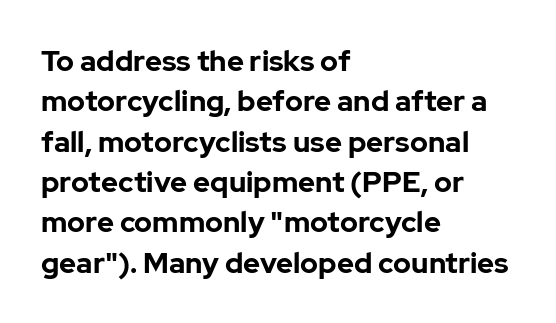
Q: Is the text bold? A: Yes.
Q: Is the text italic (slanted)? A: No, it is upright.
Q: Is the typeface a serif or a sans-serif typeface? A: Sans-serif.
Q: Is the text underlined? A: No.
Q: How is the paragraph aligned? A: Left-aligned.
Q: Is the spacing between letters normal or unusually wide? A: Normal.
Q: Is the spacing between lines tight, normal or loose? A: Normal.
Q: Width (condensed, normal, or wide)? A: Normal.
Q: Stroke contrast? A: Low.
Q: x-height? A: Medium.
Q: Monospaced? A: No.
